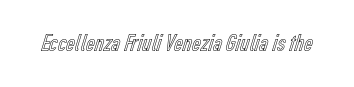
Q: Is the text italic (slanted)? A: Yes.
Q: Is the text underlined? A: No.
Q: Is the spacing between letters normal or unusually wide? A: Normal.
